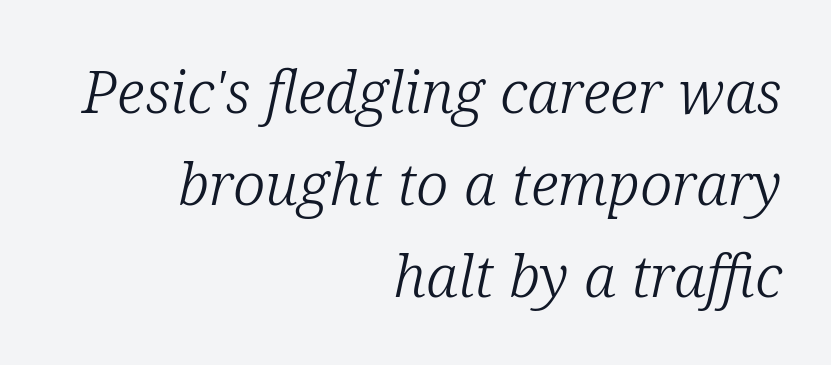
Q: Is the text bold? A: No.
Q: Is the text italic (slanted)? A: Yes, it leans right by about 12 degrees.
Q: Is the typeface a serif or a sans-serif typeface? A: Serif.
Q: Is the text underlined? A: No.
Q: How is the paragraph aligned? A: Right-aligned.
Q: Is the spacing between letters normal or unusually wide? A: Normal.
Q: Is the spacing between lines tight, normal or loose? A: Normal.
Q: Width (condensed, normal, or wide)? A: Normal.
Q: Stroke contrast? A: Low.
Q: x-height? A: Medium.
Q: Monospaced? A: No.
